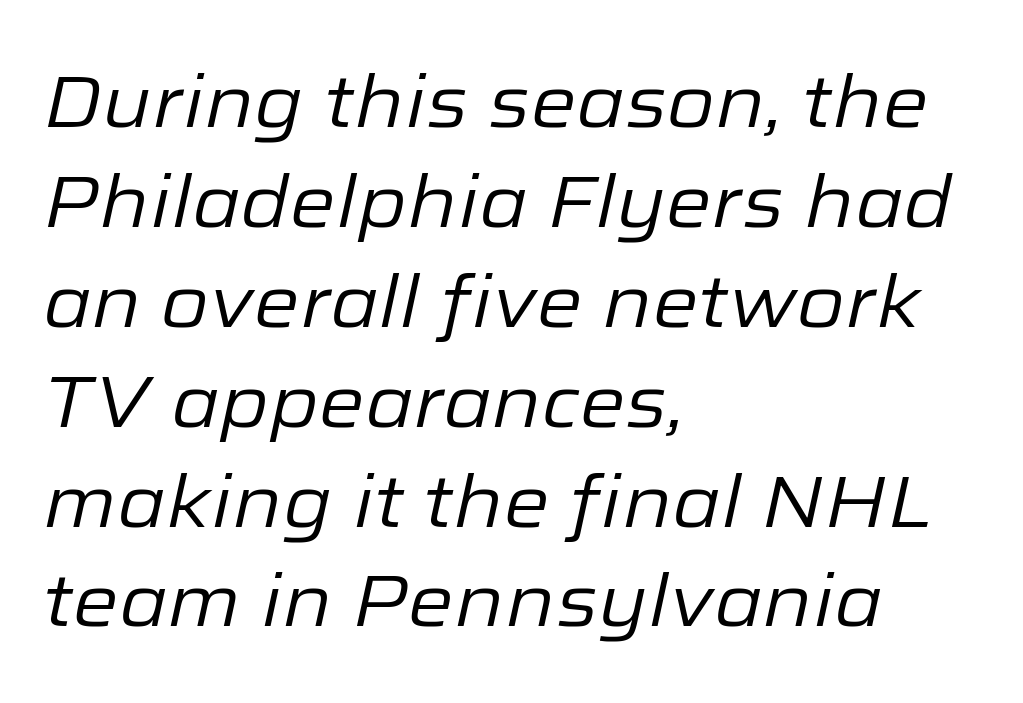
The image shows 74 px regular-weight type, italic (leaning right); set left-aligned, normal line spacing (1.35x), normal letter spacing, not underlined; low stroke contrast and a medium x-height.
